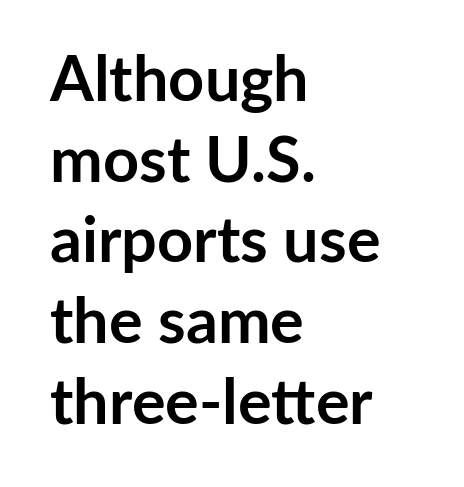
The image shows 63 px semibold sans-serif type, upright; set left-aligned, normal line spacing (1.28x), normal letter spacing, not underlined; low stroke contrast and a medium x-height.
